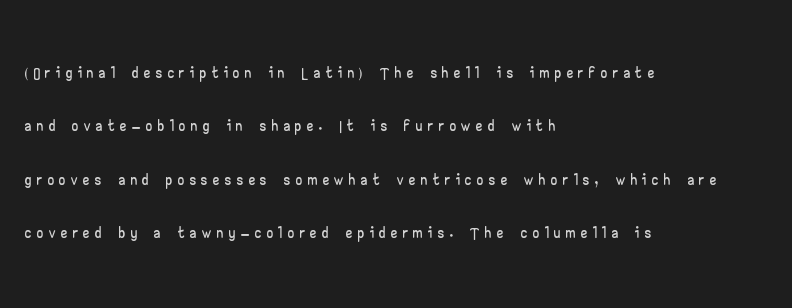
{"italic": "no", "underline": "no", "align": "left", "line_spacing": "loose", "line_spacing_ratio": 2.22, "letter_spacing": "wide", "letter_spacing_em": 0.25, "glyph_px": 24}
